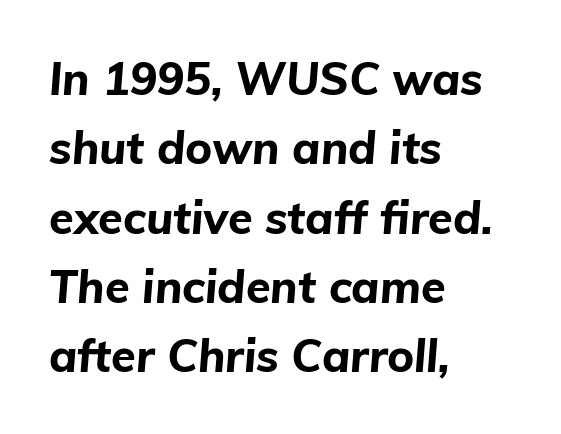
{"italic": "yes", "lean": "right", "slant_degrees": 5, "bold": "yes", "weight": "bold", "width": "normal", "stroke_contrast": "low", "x_height": "medium", "monospaced": "no", "underline": "no", "align": "left", "line_spacing": "normal", "line_spacing_ratio": 1.54, "letter_spacing": "normal", "letter_spacing_em": 0.0, "glyph_px": 45}
